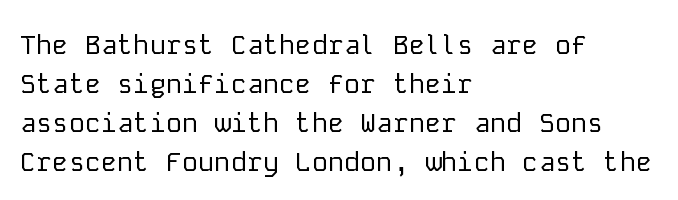
{"italic": "no", "bold": "no", "underline": "no", "align": "left", "line_spacing": "normal", "line_spacing_ratio": 1.44, "letter_spacing": "normal", "letter_spacing_em": 0.0, "glyph_px": 27}
